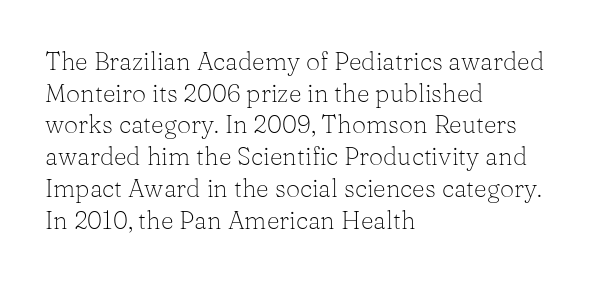
The image shows 25 px text type, upright; set left-aligned, normal line spacing (1.27x), normal letter spacing, not underlined.
